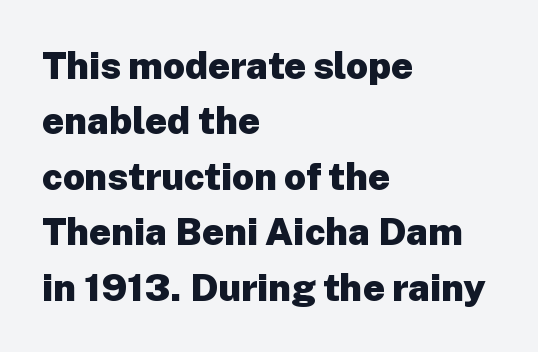
Honestly, the row spacing looks completely unremarkable. The letters advance in unequal steps, a hallmark of proportional type. Unlike a traditional serif, this face leaves its strokes unadorned. Chunky letters — that's bold for sure.
